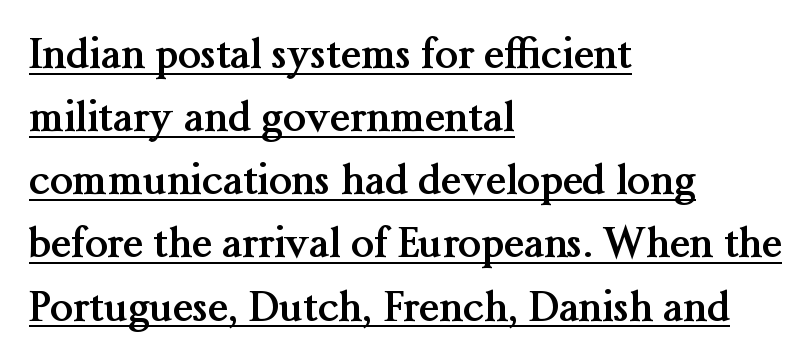
The image shows 41 px semibold serif type, upright; set left-aligned, normal line spacing (1.54x), normal letter spacing, underlined; medium stroke contrast and a medium x-height.
